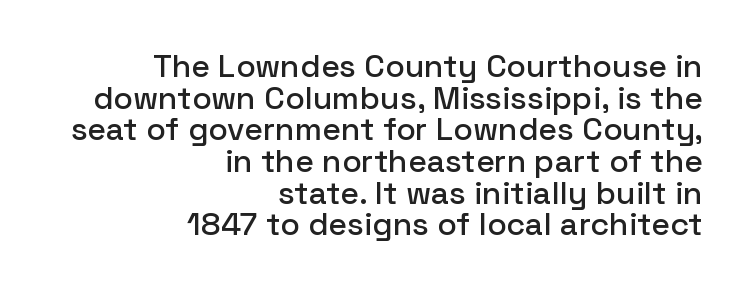
Anything drawn beneath the words? Only blank space. The typesetter chose a ragged-left arrangement here. Is this a fixed-width face? No — the glyphs have proportional, varying widths. The type family on display is of the sans-serif kind. Students, observe: this is what under-led, compact text looks like.
